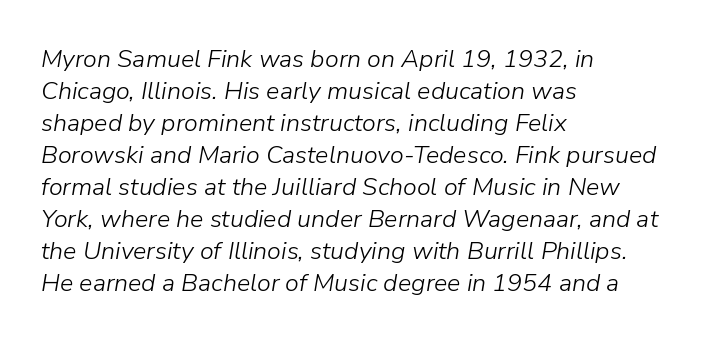
{"italic": "yes", "lean": "right", "slant_degrees": 9, "bold": "no", "underline": "no", "align": "left", "line_spacing": "normal", "line_spacing_ratio": 1.28, "letter_spacing": "normal", "letter_spacing_em": 0.0, "glyph_px": 25}
